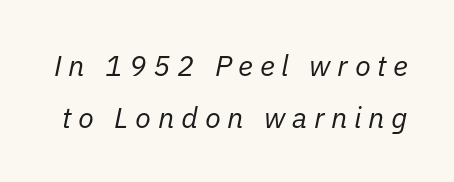
These lines are rendered in a variable-pitch font. These glyphs show unthickened strokes, regular width or finer. Would a proofreader flag this as italicized? Yes. Look at the tracking — it's clearly loosened, letters drifting apart. Check the space under the baseline: it is left empty.
